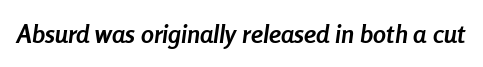
The image shows 26 px bold type, italic (leaning right); set normal letter spacing, not underlined.
